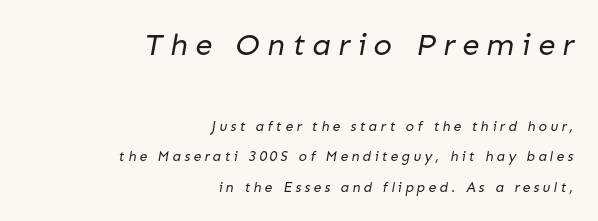
{"serif": "no", "bold": "no", "weight": "regular", "width": "normal", "stroke_contrast": "low", "x_height": "medium", "monospaced": "no", "underline": "no", "align": "right", "line_spacing": "loose", "line_spacing_ratio": 2.17, "letter_spacing": "wide", "letter_spacing_em": 0.23, "larger_block": "first", "size_ratio": 2.21, "glyph_px": 31}
